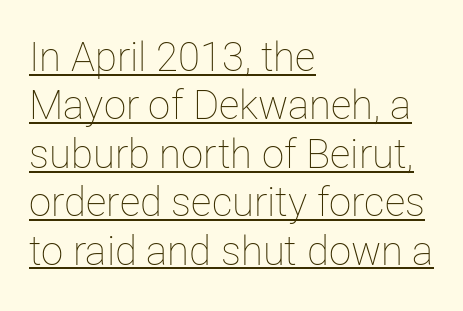
The image shows 40 px thin type, upright; set left-aligned, line spacing 1.21x, normal letter spacing, underlined; low stroke contrast and a medium x-height.
